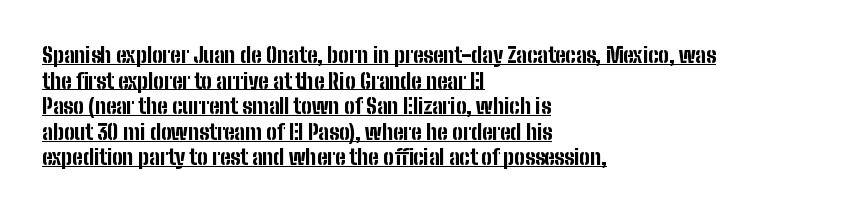
Caption: bold face, heavy strokes. Tracking here is standard; glyphs follow each other at the usual distance. The letters stand straight up with perfectly vertical stems. Caption: lettering with a line underneath. Casual observation: everything's shoved over to the left.
